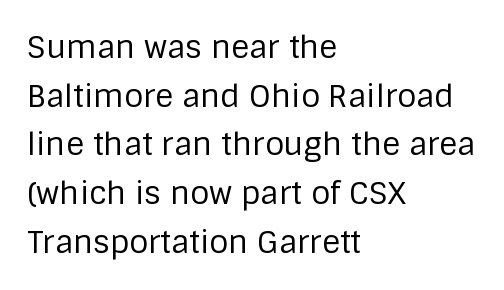
Honestly, the letter spacing is just normal — you wouldn't notice it. Ascenders rise straight up at ninety degrees. These lines are composed in type without serifs. The characters are drawn with everyday or finer stroke widths. A student would call this left alignment; a typographer would say flush left, rag right. Spacing verdict: proportional, widths tailored to each character.
